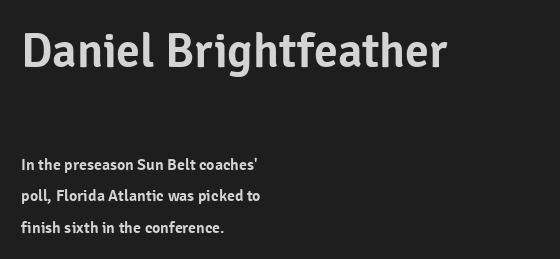
The image shows 48 px sans-serif type, upright; set left-aligned, loose line spacing (1.97x), normal letter spacing, not underlined; the first (top) block is 3.0x larger; low stroke contrast and a medium x-height.
